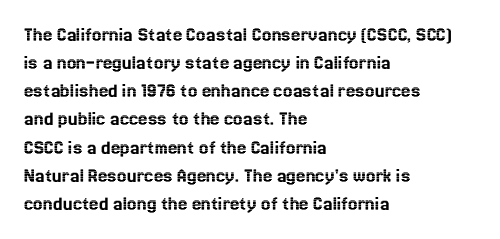
{"italic": "no", "underline": "no", "align": "left", "line_spacing": "normal", "line_spacing_ratio": 1.34, "letter_spacing": "normal", "letter_spacing_em": 0.0, "glyph_px": 21}
